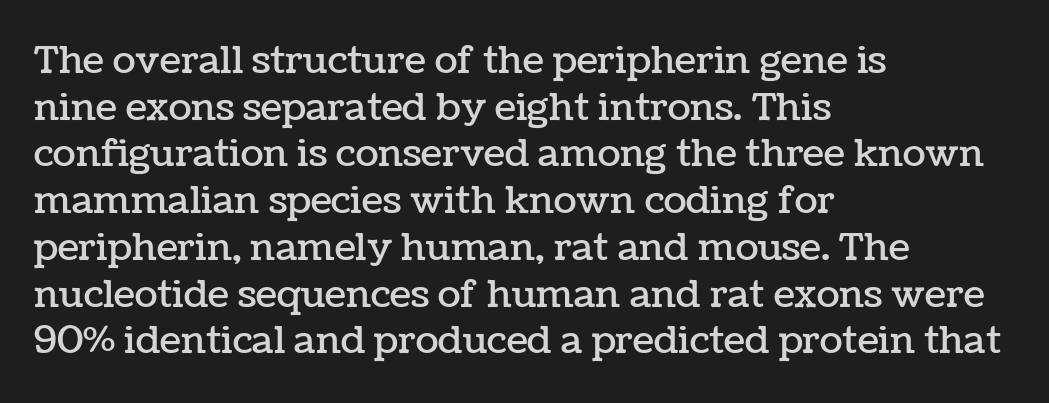
{"italic": "no", "width": "normal", "stroke_contrast": "low", "x_height": "medium", "monospaced": "no", "underline": "no", "align": "left", "line_spacing_ratio": 1.23, "letter_spacing": "normal", "letter_spacing_em": 0.0, "glyph_px": 38}
